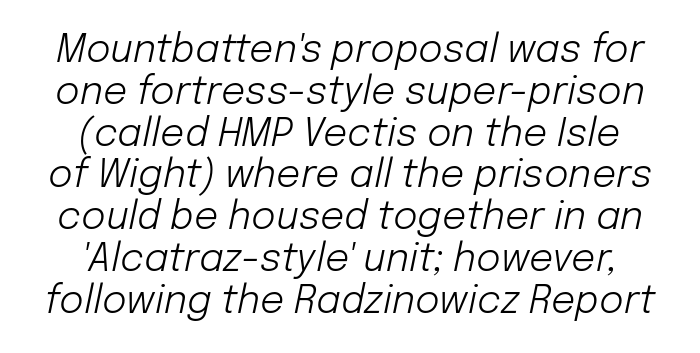
Q: Is the text bold? A: No.
Q: Is the text italic (slanted)? A: Yes, it leans right by about 12 degrees.
Q: Is the text underlined? A: No.
Q: How is the paragraph aligned? A: Centered.
Q: Is the spacing between letters normal or unusually wide? A: Normal.
Q: Is the spacing between lines tight, normal or loose? A: Tight.
Q: Width (condensed, normal, or wide)? A: Normal.
Q: Stroke contrast? A: Low.
Q: x-height? A: Medium.
Q: Monospaced? A: No.
